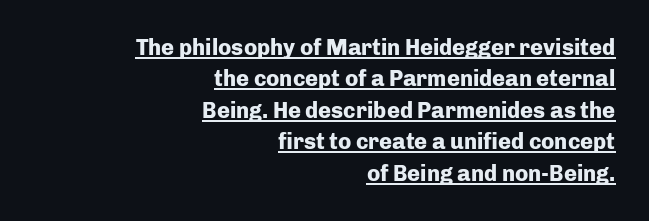
The image shows 22 px bold type, upright; set right-aligned, normal line spacing (1.43x), normal letter spacing, underlined.
